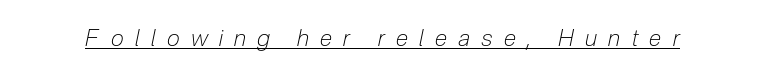
Like a heading marked for emphasis, these lines bear an underscore. Compared with typical body copy, the letter spacing here is much looser. Weight: in the light-to-regular range. Every character sits at an angle, as italics do.
